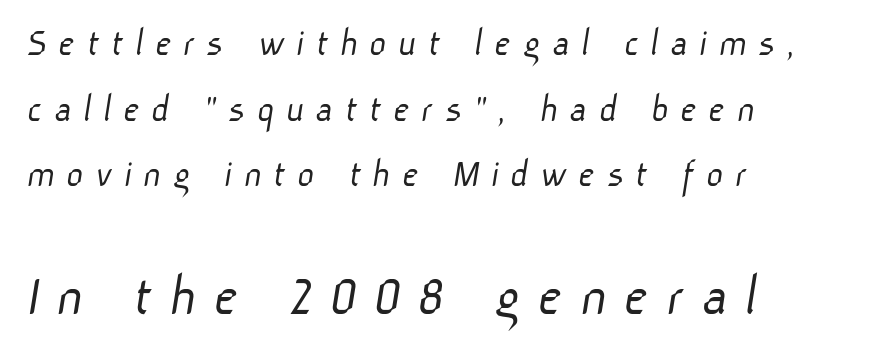
Weight: in the light-to-regular range. Does the type have serifs? No, each stem ends abruptly. In terms of leading, this rendering sits right in the middle. Is this a fixed-width face? No — the glyphs have proportional, varying widths.
